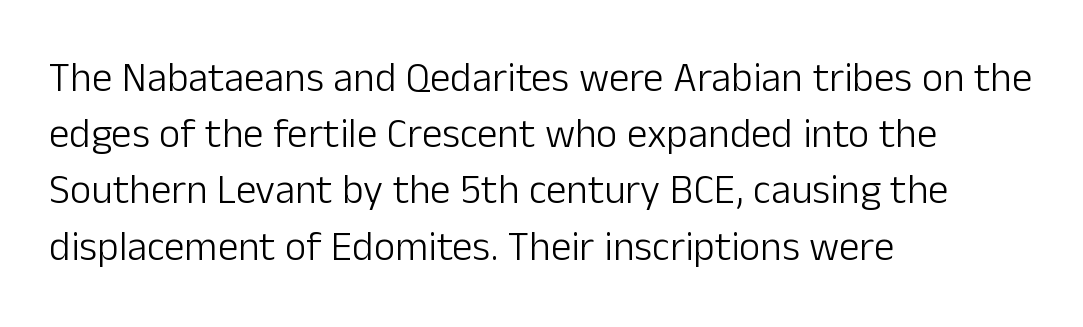
Q: Is the text bold? A: No.
Q: Is the text italic (slanted)? A: No, it is upright.
Q: Is the typeface a serif or a sans-serif typeface? A: Sans-serif.
Q: Is the text underlined? A: No.
Q: How is the paragraph aligned? A: Left-aligned.
Q: Is the spacing between letters normal or unusually wide? A: Normal.
Q: Is the spacing between lines tight, normal or loose? A: Normal.
Q: Width (condensed, normal, or wide)? A: Normal.
Q: Stroke contrast? A: Low.
Q: x-height? A: Medium.
Q: Monospaced? A: No.
